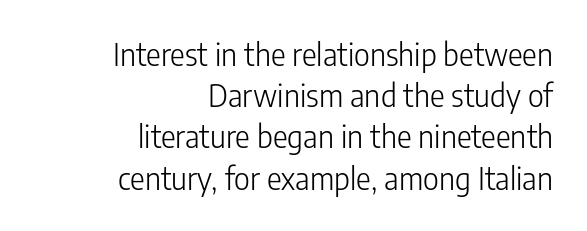
The image shows 31 px light, condensed sans-serif type, upright; set right-aligned, normal line spacing (1.33x), normal letter spacing, not underlined; low stroke contrast and a medium x-height.
